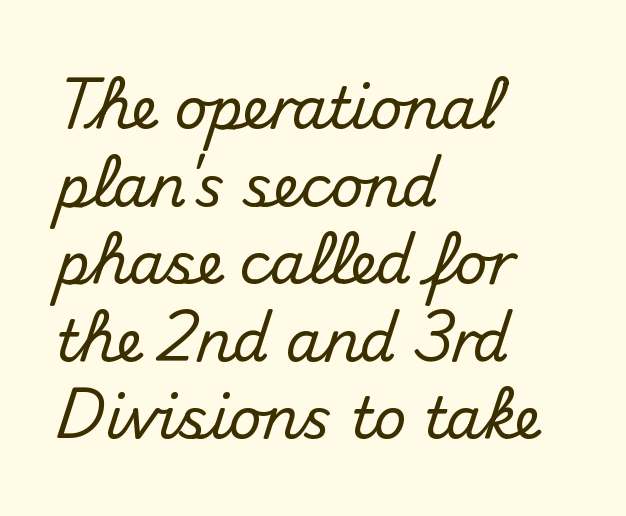
Q: Is the text italic (slanted)? A: Yes.
Q: Is the typeface a serif or a sans-serif typeface? A: Sans-serif.
Q: Is the text underlined? A: No.
Q: How is the paragraph aligned? A: Left-aligned.
Q: Is the spacing between letters normal or unusually wide? A: Normal.
Q: Is the spacing between lines tight, normal or loose? A: Normal.
Q: Width (condensed, normal, or wide)? A: Normal.
Q: Stroke contrast? A: Medium.
Q: x-height? A: Small.
Q: Monospaced? A: No.
